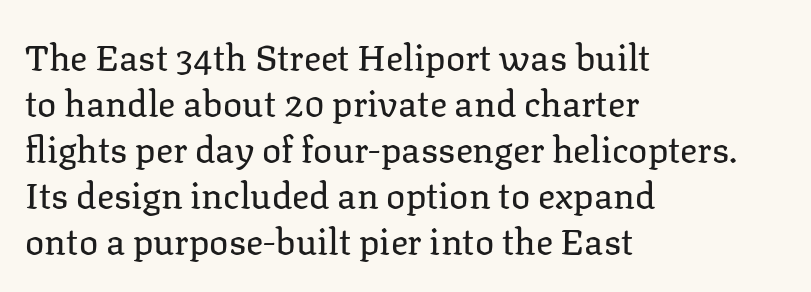
The image shows 36 px regular-weight serif type, upright; set left-aligned, normal line spacing (1.28x), normal letter spacing, not underlined; low stroke contrast and a medium x-height.
